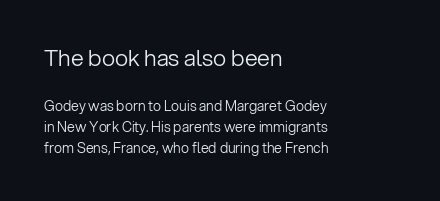
The image shows 23 px text type, upright; set left-aligned, normal line spacing (1.5x), normal letter spacing, not underlined; the first (top) block is 1.64x larger.
